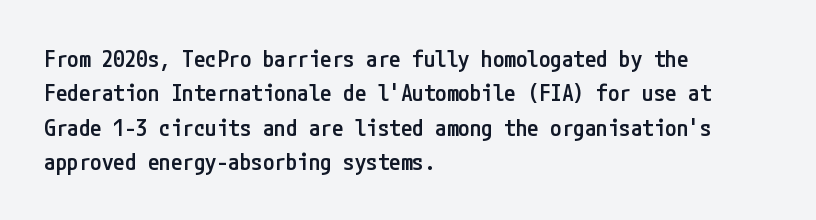
The setting favours the left margin, as ordinary paragraphs usually do. Words float on clear page, feet unadorned. If you measured baseline to baseline, you'd find a middling distance. These words are printed semibold, heavier than regular yet not bold. Does the lettering tilt? It doesn't — this is upright.
